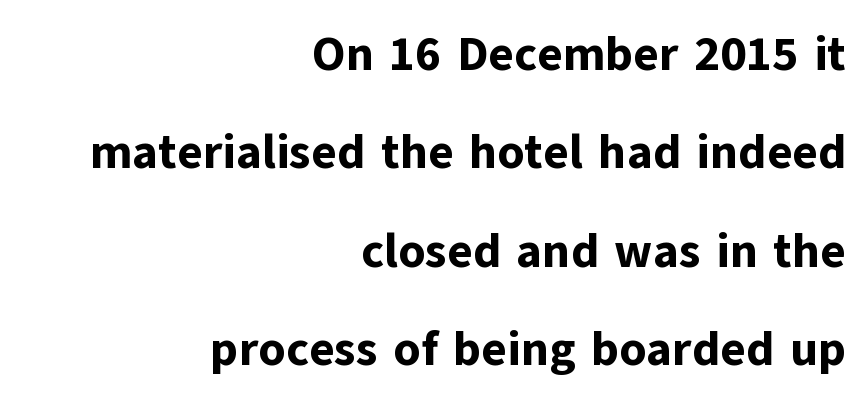
A student would call this right alignment; a typographer would say flush right, rag left. The glyphs are unaccompanied by any horizontal stroke below them. You could call the tracking neutral — neither tight nor loose. The face used here has the dense, thick strokes of a bold. The line-height multiplier appears high, well above default.
